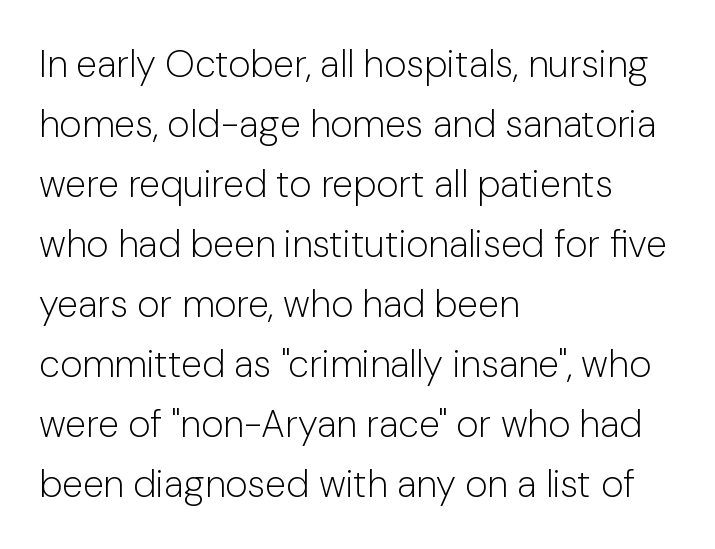
Plain, unruled lines of type. Serif or sans? Sans — the stroke terminals are bare. You could not count columns in this text — the font is proportionally spaced. The line-height multiplier appears to be the usual default.
